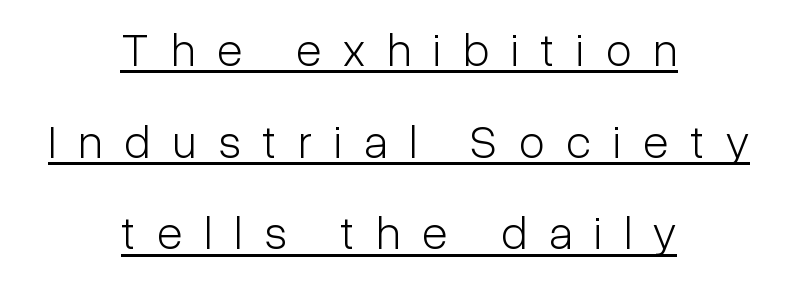
Q: Is the text bold? A: No.
Q: Is the text italic (slanted)? A: No, it is upright.
Q: Is the typeface a serif or a sans-serif typeface? A: Sans-serif.
Q: Is the text underlined? A: Yes.
Q: How is the paragraph aligned? A: Centered.
Q: Is the spacing between letters normal or unusually wide? A: Unusually wide.
Q: Is the spacing between lines tight, normal or loose? A: Loose.
Q: Width (condensed, normal, or wide)? A: Condensed.
Q: Stroke contrast? A: Low.
Q: x-height? A: Medium.
Q: Monospaced? A: No.
